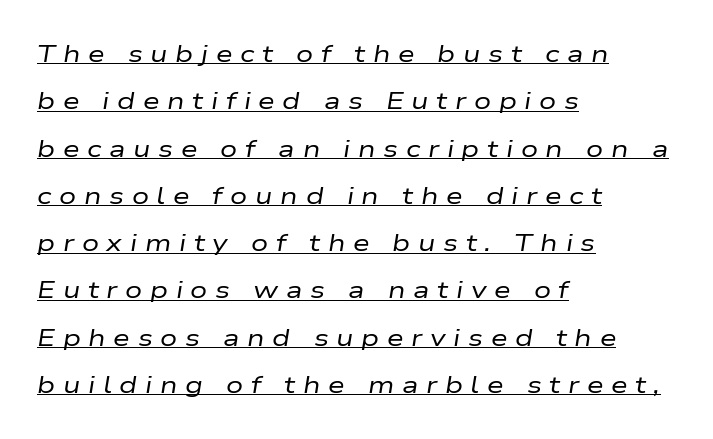
Q: Is the text bold? A: No.
Q: Is the text italic (slanted)? A: Yes, it leans right by about 9 degrees.
Q: Is the text underlined? A: Yes.
Q: How is the paragraph aligned? A: Left-aligned.
Q: Is the spacing between letters normal or unusually wide? A: Unusually wide.
Q: Is the spacing between lines tight, normal or loose? A: Loose.
